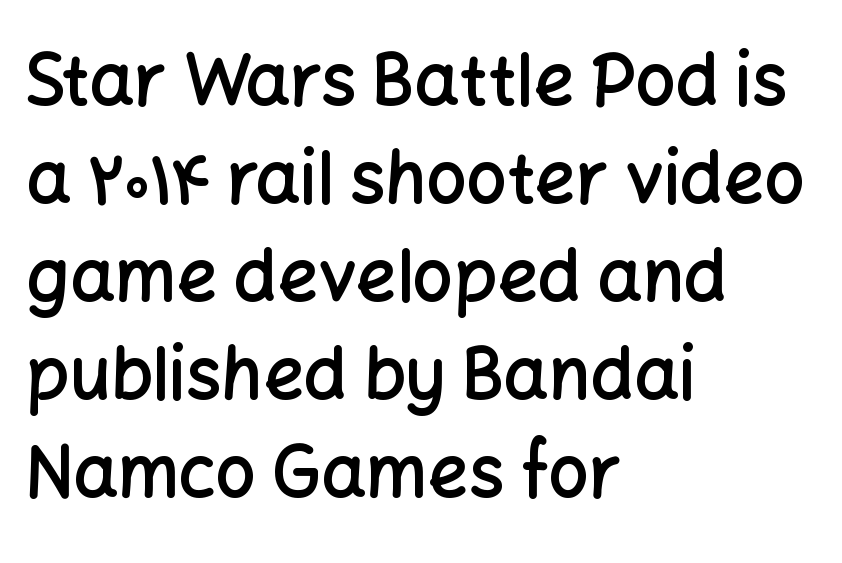
Typographically, this falls in the sans-serif category. Teacher's note: observe the even left margin — that is flush-left alignment. The gap between lines stays unmarked. The lettering holds an erect, upright posture throughout. Is the type bold? Partly — it's a semibold, heavier than regular but not fully bold. The letters advance in unequal steps, a hallmark of proportional type.
